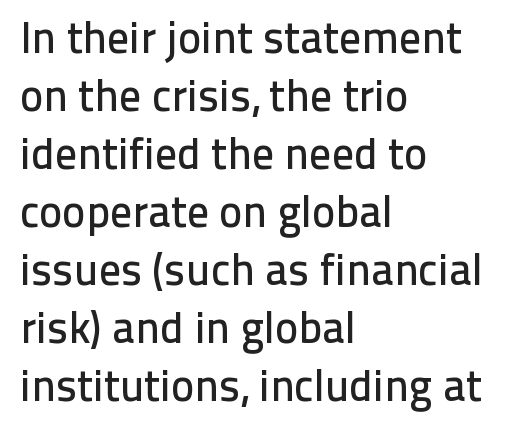
The image shows 44 px sans-serif type, upright; set left-aligned, normal line spacing (1.32x), normal letter spacing, not underlined; low stroke contrast and a medium x-height.
